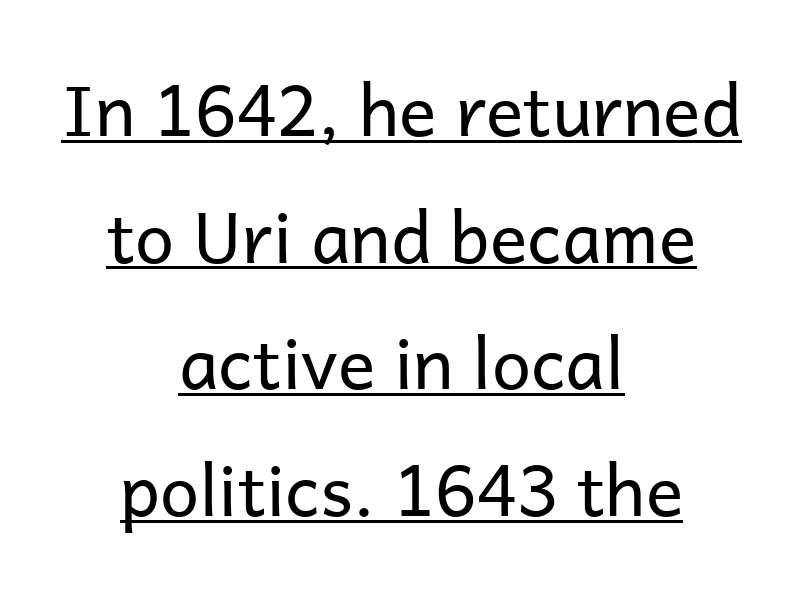
The image shows 70 px regular-weight sans-serif type, upright; set centered, line spacing 1.81x, normal letter spacing, underlined; low stroke contrast and a medium x-height.
